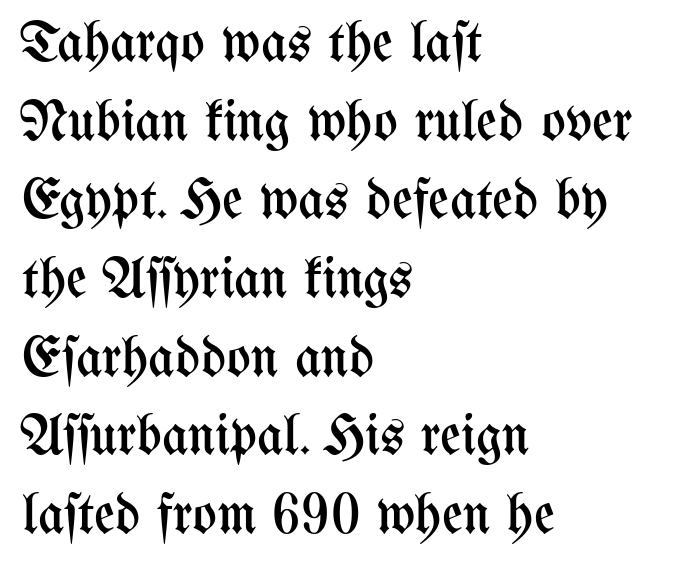
Left-aligned paragraph, ragged on the right. Each row of text sits above clean, open space. Unlike italic type, these characters show no tilt at all. These glyphs show unthickened strokes, regular width or finer. Proportional: the letters do not fall into vertical columns.
